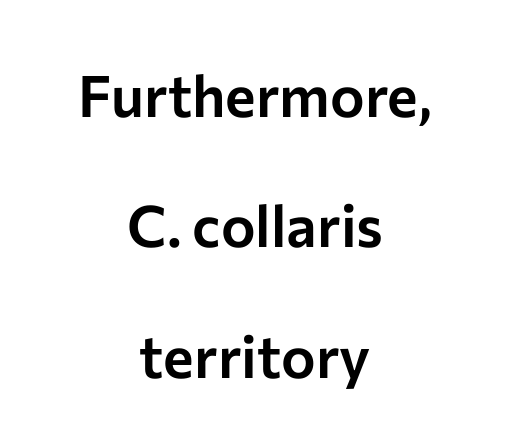
{"serif": "no", "italic": "no", "width": "normal", "stroke_contrast": "low", "x_height": "medium", "monospaced": "no", "underline": "no", "align": "center", "line_spacing": "loose", "line_spacing_ratio": 2.25, "letter_spacing": "normal", "letter_spacing_em": 0.0, "glyph_px": 58}
